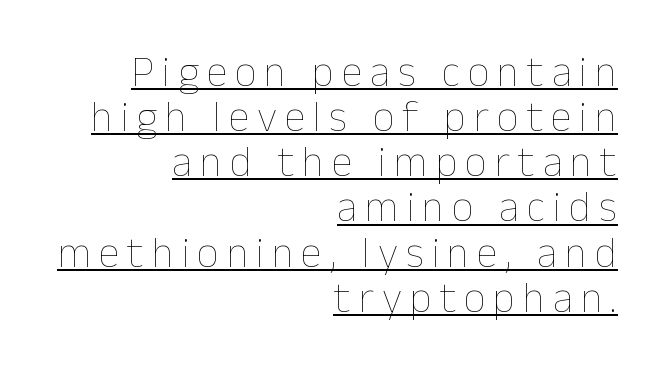
{"italic": "no", "bold": "no", "weight": "thin", "width": "normal", "stroke_contrast": "low", "x_height": "medium", "monospaced": "no", "underline": "yes", "align": "right", "line_spacing": "tight", "line_spacing_ratio": 1.05, "glyph_px": 43}
